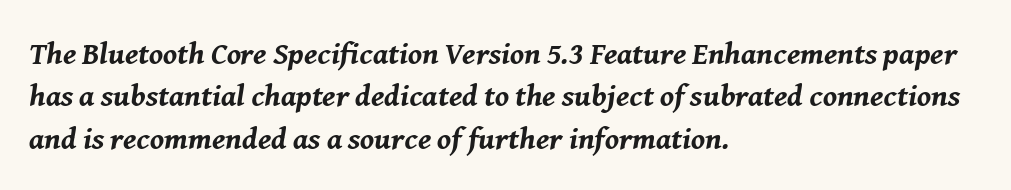
{"italic": "yes", "lean": "right", "slant_degrees": 8, "bold": "yes", "weight": "bold", "width": "normal", "stroke_contrast": "medium", "x_height": "medium", "monospaced": "no", "underline": "no", "align": "left", "line_spacing": "normal", "line_spacing_ratio": 1.37, "letter_spacing": "normal", "letter_spacing_em": 0.0, "glyph_px": 31}
